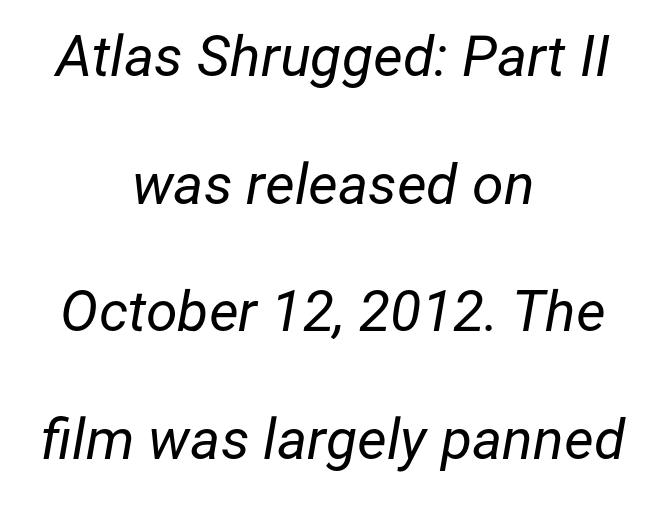
The image shows 57 px regular-weight type, italic (leaning right); set centered, loose line spacing (2.24x), normal letter spacing, not underlined; low stroke contrast and a medium x-height.
